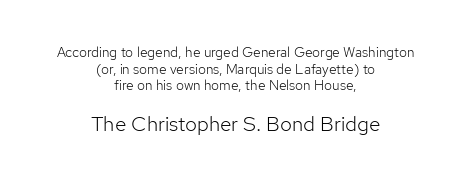
The image shows 21 px text type, upright; set centered, line spacing 1.19x, normal letter spacing, not underlined; the second (bottom) block is 1.5x larger.
